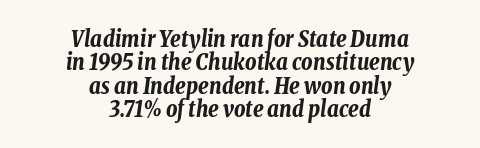
{"italic": "yes", "lean": "right", "slant_degrees": 8, "bold": "yes", "underline": "no", "align": "center", "line_spacing": "tight", "line_spacing_ratio": 1.06, "letter_spacing": "normal", "letter_spacing_em": 0.0, "glyph_px": 22}
